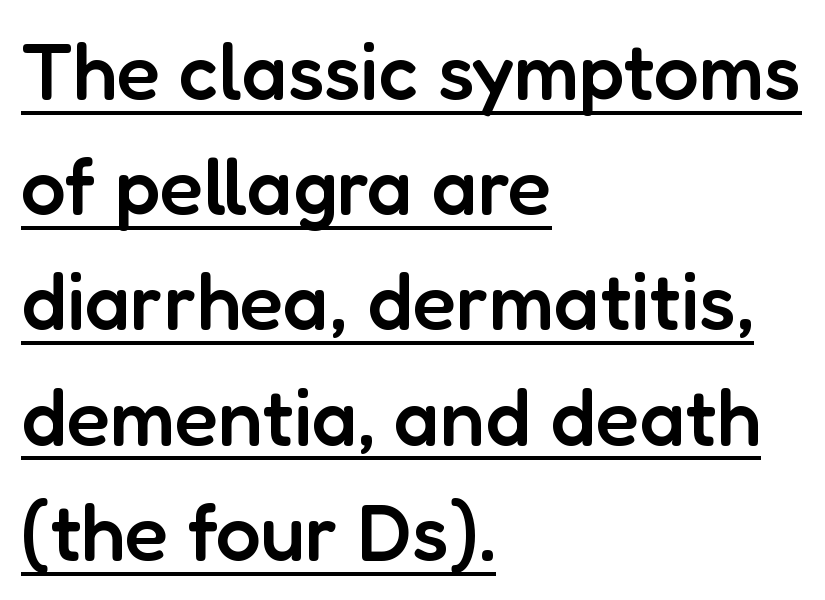
Q: Is the text bold? A: Semi-bold.
Q: Is the text italic (slanted)? A: No, it is upright.
Q: Is the typeface a serif or a sans-serif typeface? A: Sans-serif.
Q: Is the text underlined? A: Yes.
Q: How is the paragraph aligned? A: Left-aligned.
Q: Is the spacing between letters normal or unusually wide? A: Normal.
Q: Is the spacing between lines tight, normal or loose? A: Normal.
Q: Width (condensed, normal, or wide)? A: Normal.
Q: Stroke contrast? A: Low.
Q: x-height? A: Medium.
Q: Monospaced? A: No.
